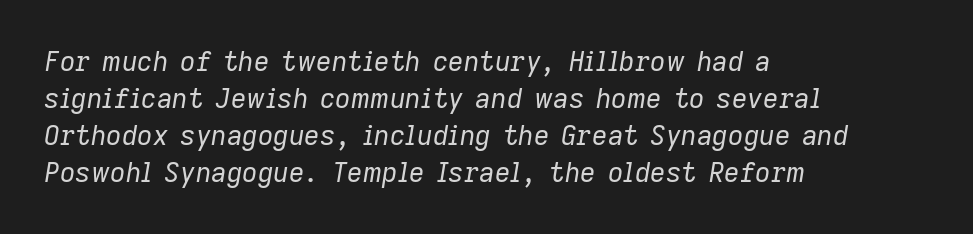
Q: Is the text bold? A: No.
Q: Is the text italic (slanted)? A: Yes, it leans right by about 9 degrees.
Q: Is the text underlined? A: No.
Q: How is the paragraph aligned? A: Left-aligned.
Q: Is the spacing between letters normal or unusually wide? A: Normal.
Q: Is the spacing between lines tight, normal or loose? A: Normal.
